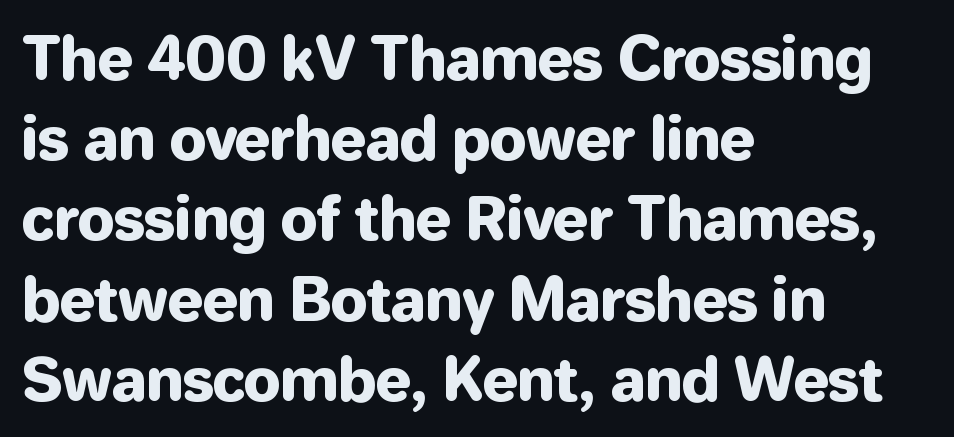
{"serif": "no", "italic": "no", "width": "normal", "stroke_contrast": "low", "x_height": "medium", "monospaced": "no", "underline": "no", "align": "left", "line_spacing": "normal", "line_spacing_ratio": 1.36, "letter_spacing": "normal", "letter_spacing_em": 0.0, "glyph_px": 59}
